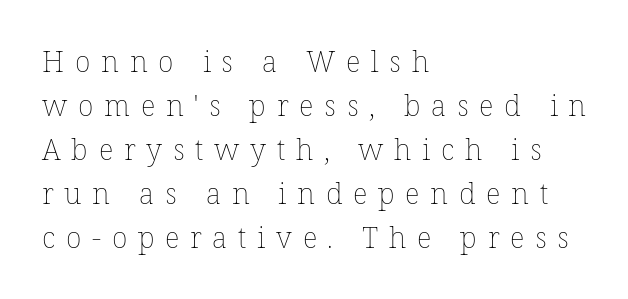
The face looks like a standard text weight, possibly lighter. Underline: absent. Each word looks stretched out because of the extra space between its letters. A typesetter would call this proportional, since set widths differ per character. Layout note: lines flush left. Posture: straight, roman, zero tilt.
